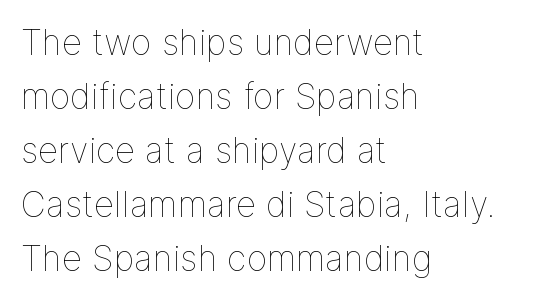
The image shows 35 px thin type, upright; set left-aligned, normal line spacing (1.54x), normal letter spacing, not underlined; low stroke contrast and a medium x-height.
